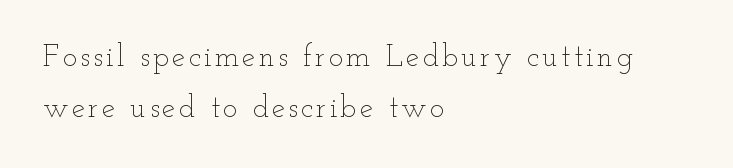
The image shows 30 px thin, wide type, upright; set left-aligned, normal line spacing (1.69x), not underlined; low stroke contrast and a small x-height.
